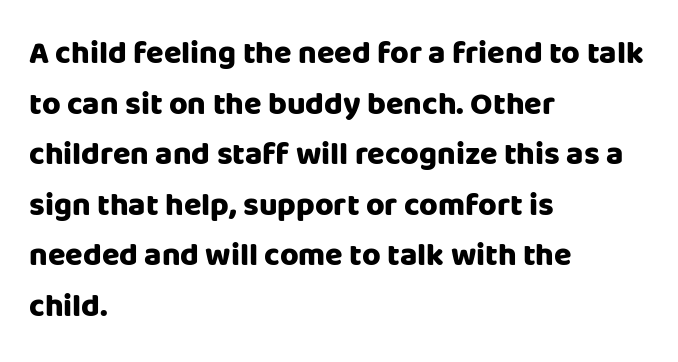
Q: Is the text bold? A: Yes.
Q: Is the text italic (slanted)? A: No, it is upright.
Q: Is the typeface a serif or a sans-serif typeface? A: Sans-serif.
Q: Is the text underlined? A: No.
Q: How is the paragraph aligned? A: Left-aligned.
Q: Is the spacing between letters normal or unusually wide? A: Normal.
Q: Is the spacing between lines tight, normal or loose? A: Normal.
Q: Width (condensed, normal, or wide)? A: Normal.
Q: Stroke contrast? A: Low.
Q: x-height? A: Large.
Q: Monospaced? A: No.
